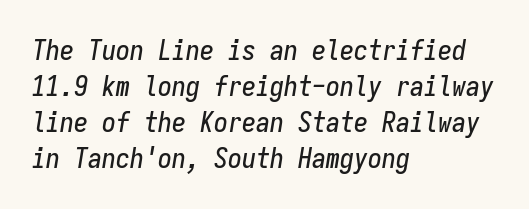
Q: Is the text italic (slanted)? A: Yes, it leans right by about 9 degrees.
Q: Is the text underlined? A: No.
Q: How is the paragraph aligned? A: Left-aligned.
Q: Is the spacing between letters normal or unusually wide? A: Normal.
Q: Is the spacing between lines tight, normal or loose? A: Normal.
Q: Width (condensed, normal, or wide)? A: Condensed.
Q: Stroke contrast? A: Low.
Q: x-height? A: Medium.
Q: Monospaced? A: Yes.
